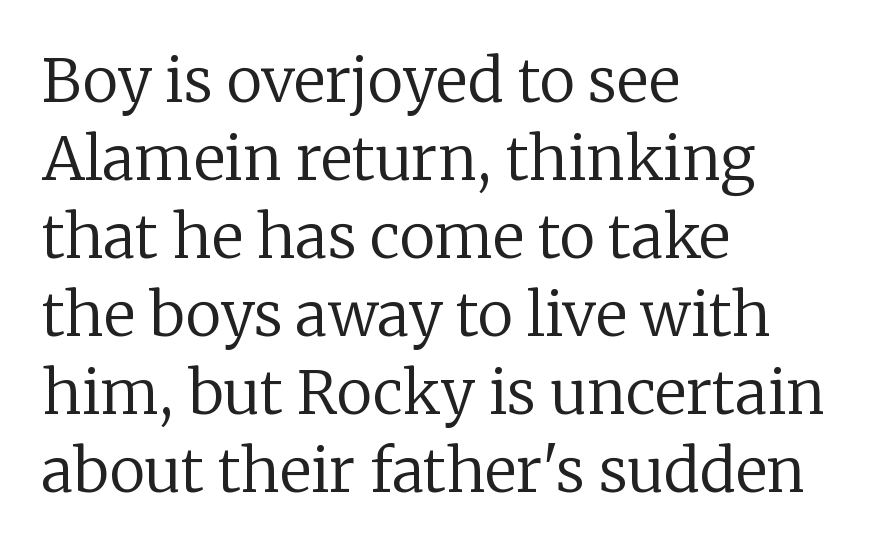
{"serif": "yes", "italic": "no", "bold": "no", "weight": "regular", "width": "normal", "stroke_contrast": "low", "x_height": "medium", "monospaced": "no", "underline": "no", "align": "left", "line_spacing": "normal", "line_spacing_ratio": 1.3, "letter_spacing": "normal", "letter_spacing_em": 0.0, "glyph_px": 60}
